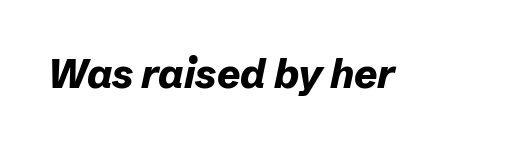
{"italic": "yes", "lean": "right", "slant_degrees": 12, "bold": "yes", "weight": "bold", "width": "normal", "stroke_contrast": "low", "x_height": "medium", "monospaced": "no", "underline": "no", "letter_spacing": "normal", "letter_spacing_em": 0.0, "glyph_px": 40}
